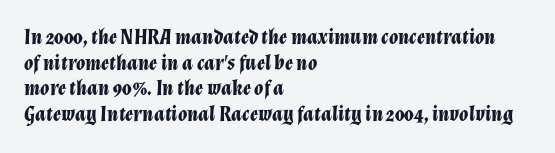
The image shows 21 px bold type, italic (leaning right); set left-aligned, line spacing 1.22x, normal letter spacing, not underlined.
